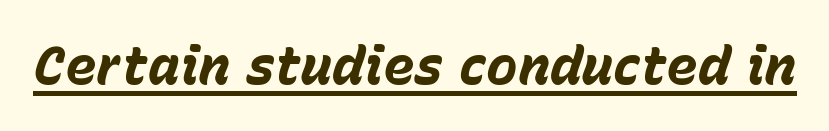
Q: Is the text bold? A: Yes.
Q: Is the text italic (slanted)? A: Yes, it leans right by about 15 degrees.
Q: Is the text underlined? A: Yes.
Q: Is the spacing between letters normal or unusually wide? A: Normal.
Q: Width (condensed, normal, or wide)? A: Normal.
Q: Stroke contrast? A: Low.
Q: x-height? A: Medium.
Q: Monospaced? A: No.
